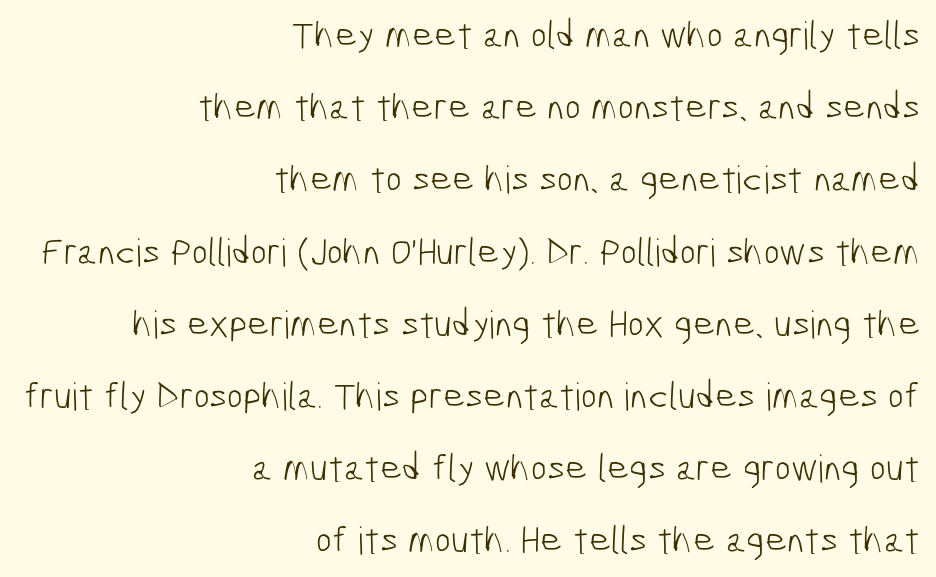
{"serif": "no", "bold": "no", "weight": "light", "width": "condensed", "stroke_contrast": "low", "x_height": "medium", "monospaced": "no", "underline": "no", "align": "right", "line_spacing": "loose", "line_spacing_ratio": 1.9, "letter_spacing": "normal", "letter_spacing_em": 0.0, "glyph_px": 38}
